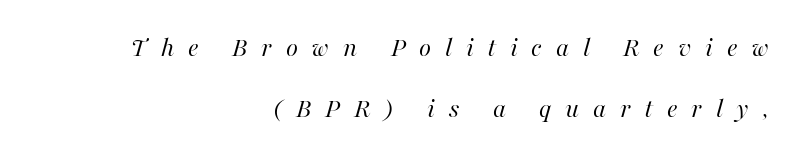
The image shows 28 px regular-weight type, italic (leaning right); set right-aligned, loose line spacing (2.17x), unusually wide letter spacing (+0.49 em), not underlined; high stroke contrast and a medium x-height.
